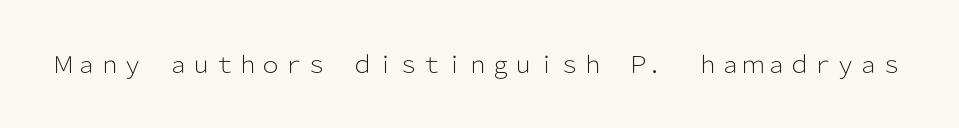
Q: Is the text bold? A: No.
Q: Is the text italic (slanted)? A: No, it is upright.
Q: Is the text underlined? A: No.
Q: Is the spacing between letters normal or unusually wide? A: Normal.
